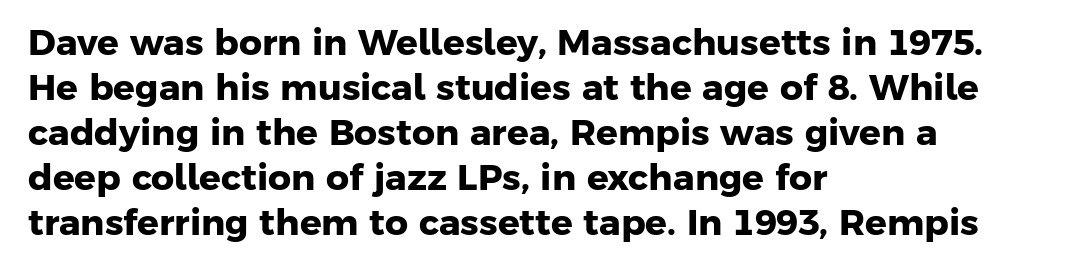
Q: Is the text bold? A: Yes.
Q: Is the typeface a serif or a sans-serif typeface? A: Sans-serif.
Q: Is the text underlined? A: No.
Q: How is the paragraph aligned? A: Left-aligned.
Q: Is the spacing between letters normal or unusually wide? A: Normal.
Q: Is the spacing between lines tight, normal or loose? A: Normal.
Q: Width (condensed, normal, or wide)? A: Normal.
Q: Stroke contrast? A: Low.
Q: x-height? A: Medium.
Q: Monospaced? A: No.
